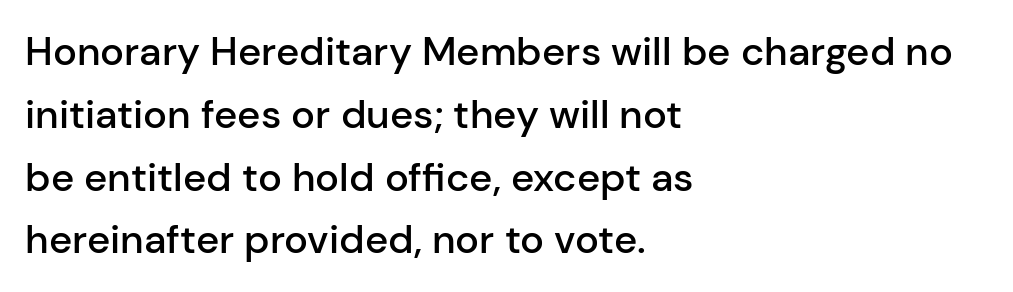
The passage shown is not underscored anywhere. Here the designer chose a conventional face with non-uniform glyph widths. Left-aligned paragraph, ragged on the right. Nobody touched the tracking dial on this one. Classification — sans serif. Every character sits straight up, as roman type does.
